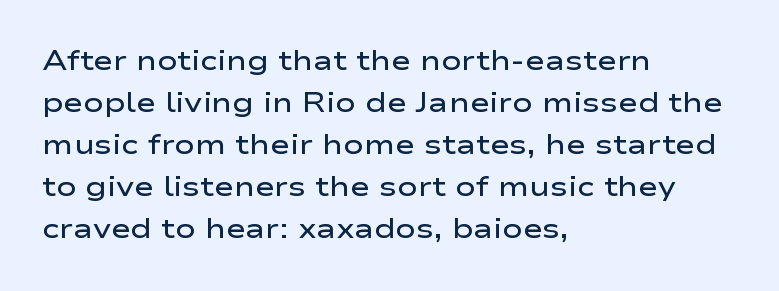
Q: Is the text bold? A: Semi-bold.
Q: Is the text italic (slanted)? A: No, it is upright.
Q: Is the text underlined? A: No.
Q: How is the paragraph aligned? A: Left-aligned.
Q: Is the spacing between letters normal or unusually wide? A: Normal.
Q: Is the spacing between lines tight, normal or loose? A: Normal.
